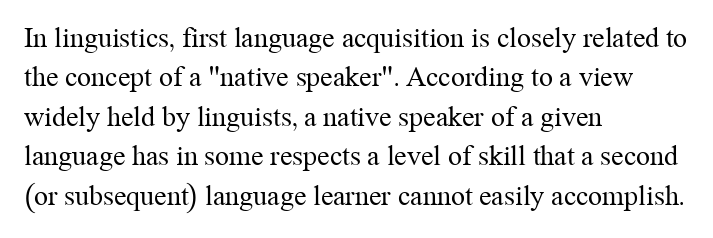
Q: Is the text bold? A: No.
Q: Is the text italic (slanted)? A: No, it is upright.
Q: Is the typeface a serif or a sans-serif typeface? A: Serif.
Q: Is the text underlined? A: No.
Q: How is the paragraph aligned? A: Left-aligned.
Q: Is the spacing between letters normal or unusually wide? A: Normal.
Q: Is the spacing between lines tight, normal or loose? A: Normal.
Q: Width (condensed, normal, or wide)? A: Normal.
Q: Stroke contrast? A: Medium.
Q: x-height? A: Medium.
Q: Monospaced? A: No.
